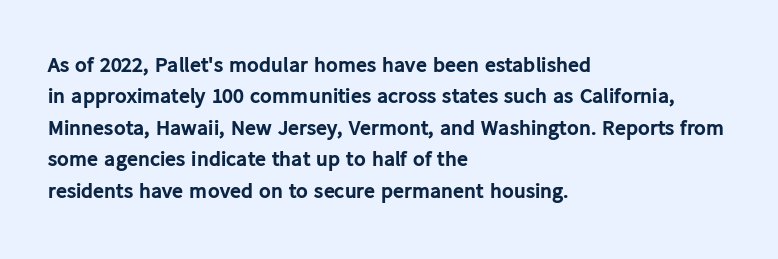
{"italic": "no", "bold": "yes", "underline": "no", "align": "left", "line_spacing": "normal", "line_spacing_ratio": 1.43, "letter_spacing": "normal", "letter_spacing_em": 0.0, "glyph_px": 22}
